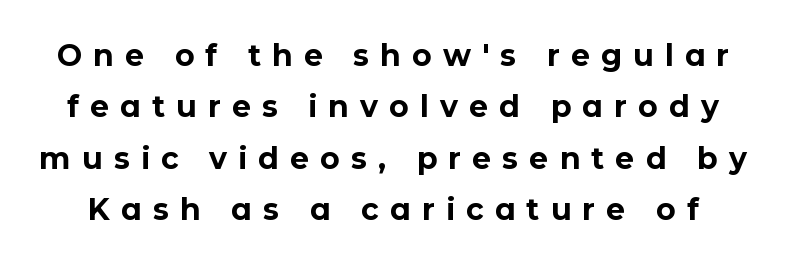
This is heavy type, rendered in bold. Character widths vary here, with narrow letters taking less room than wide ones. Serif or sans? Sans — the stroke terminals are bare. Characters remain perfectly vertical along every line. The tracking jumps out immediately: characters are airy and widely separated. The passage shown is not underscored anywhere.
